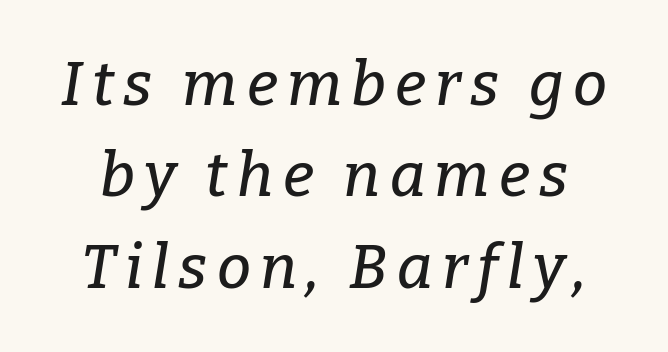
Q: Is the text italic (slanted)? A: Yes, it leans right by about 9 degrees.
Q: Is the typeface a serif or a sans-serif typeface? A: Serif.
Q: Is the text underlined? A: No.
Q: Is the spacing between lines tight, normal or loose? A: Normal.
Q: Width (condensed, normal, or wide)? A: Normal.
Q: Stroke contrast? A: Low.
Q: x-height? A: Medium.
Q: Monospaced? A: No.
